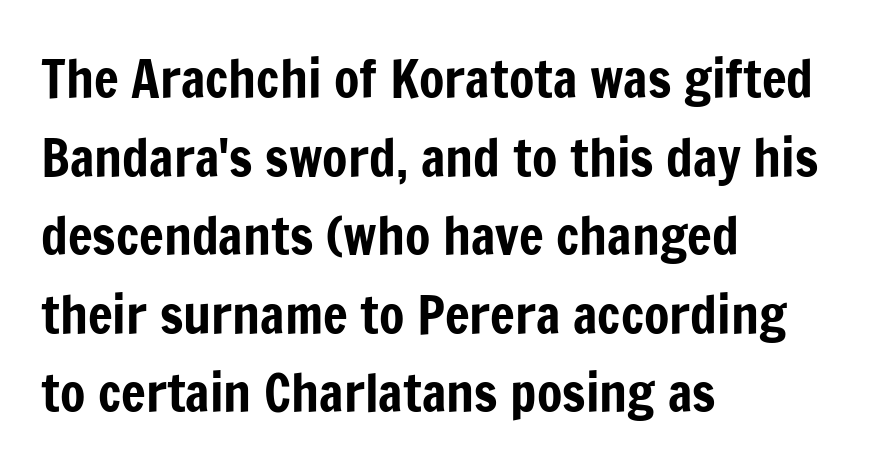
Type without underlining. Does the copy run flush right? No — it runs flush left. The face used here is proportionally spaced, like ordinary book or web type. This sample uses plain, unmodified letter spacing. Reading down the column, the eye jumps a familiar distance to each next line. This is roman type, the default non-slanted kind.
